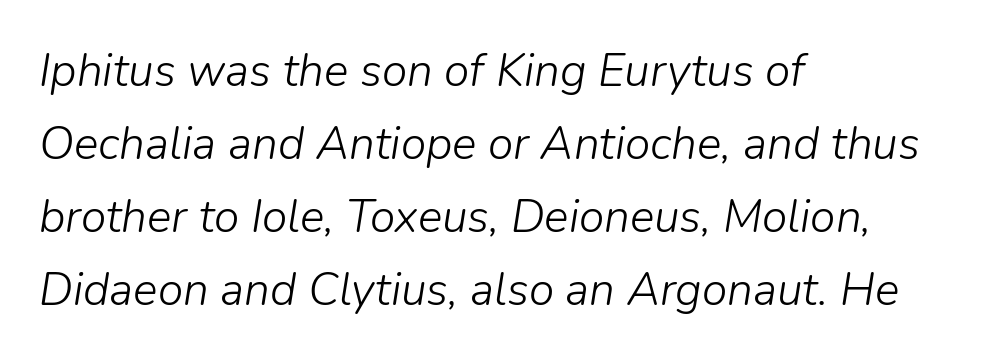
The image shows 46 px light type, italic (leaning right); set left-aligned, normal line spacing (1.59x), normal letter spacing, not underlined; low stroke contrast and a medium x-height.
